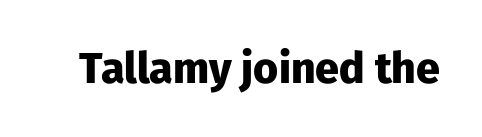
The image shows 43 px heavy sans-serif type, upright; set normal letter spacing, not underlined; low stroke contrast and a medium x-height.
